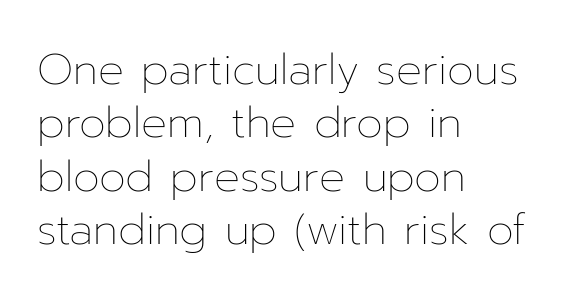
The image shows 43 px thin type, upright; set left-aligned, line spacing 1.24x, normal letter spacing, not underlined; low stroke contrast and a medium x-height.
